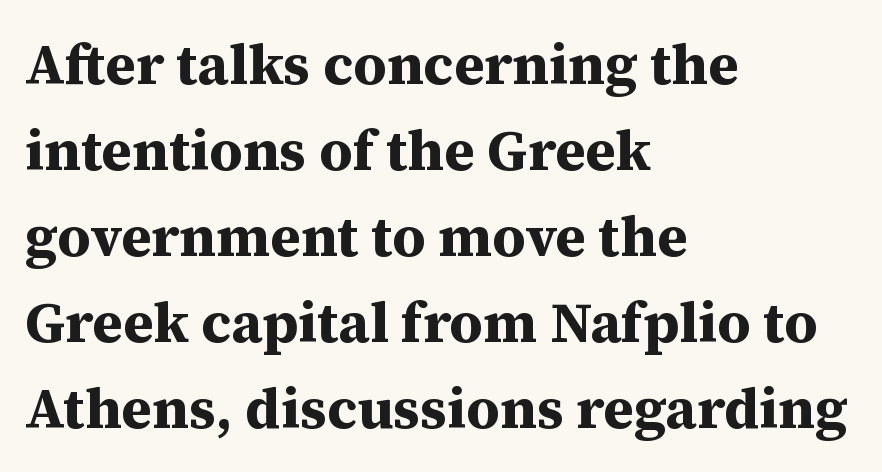
Q: Is the text bold? A: Yes.
Q: Is the text italic (slanted)? A: No, it is upright.
Q: Is the typeface a serif or a sans-serif typeface? A: Serif.
Q: Is the text underlined? A: No.
Q: How is the paragraph aligned? A: Left-aligned.
Q: Is the spacing between letters normal or unusually wide? A: Normal.
Q: Is the spacing between lines tight, normal or loose? A: Normal.
Q: Width (condensed, normal, or wide)? A: Normal.
Q: Stroke contrast? A: Medium.
Q: x-height? A: Medium.
Q: Monospaced? A: No.
